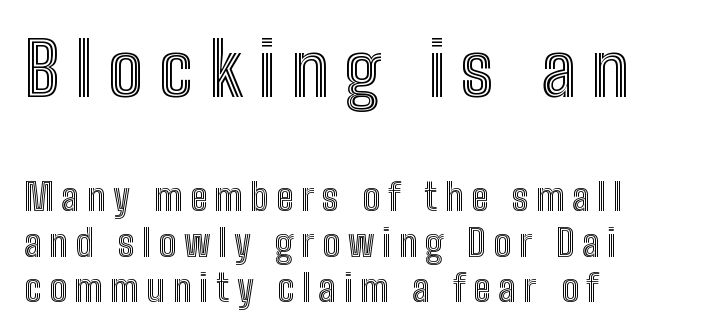
{"italic": "no", "width": "condensed", "x_height": "medium", "monospaced": "no", "underline": "no", "align": "left", "line_spacing_ratio": 1.23, "letter_spacing": "wide", "letter_spacing_em": 0.21, "larger_block": "first", "size_ratio": 2.0, "glyph_px": 74}
